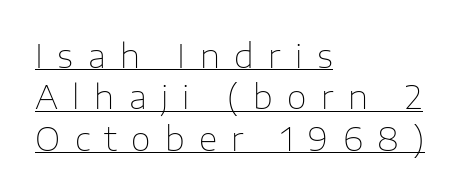
Q: Is the text bold? A: No.
Q: Is the text italic (slanted)? A: No, it is upright.
Q: Is the typeface a serif or a sans-serif typeface? A: Sans-serif.
Q: Is the text underlined? A: Yes.
Q: How is the paragraph aligned? A: Left-aligned.
Q: Is the spacing between letters normal or unusually wide? A: Unusually wide.
Q: Is the spacing between lines tight, normal or loose? A: Normal.
Q: Width (condensed, normal, or wide)? A: Normal.
Q: Stroke contrast? A: Low.
Q: x-height? A: Medium.
Q: Monospaced? A: No.
